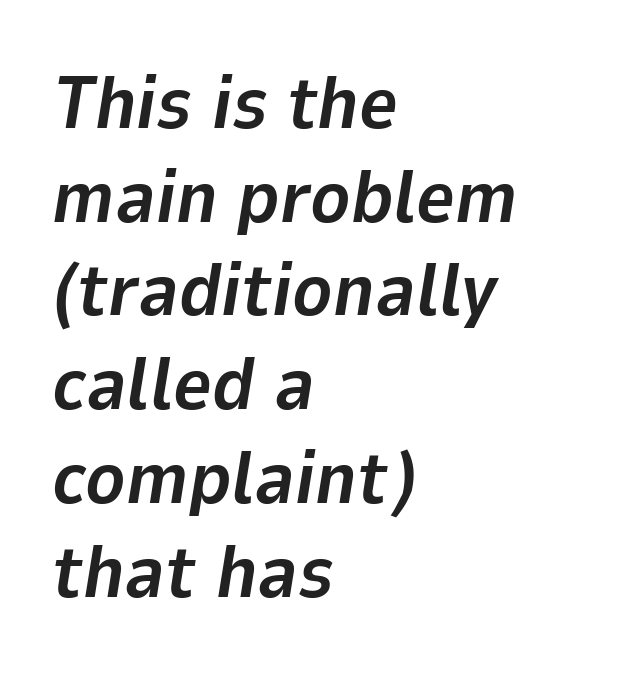
{"italic": "yes", "lean": "right", "slant_degrees": 9, "bold": "yes", "weight": "bold", "width": "normal", "stroke_contrast": "low", "x_height": "medium", "monospaced": "no", "underline": "no", "align": "left", "line_spacing": "normal", "line_spacing_ratio": 1.25, "letter_spacing": "normal", "letter_spacing_em": 0.0, "glyph_px": 75}
